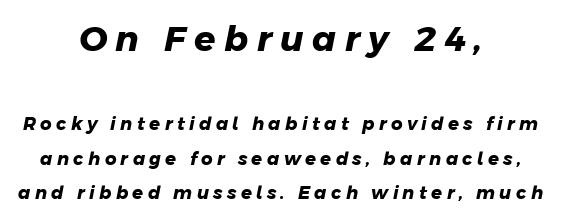
The image shows 35 px heavy sans-serif type; set centered, loose line spacing (1.92x), unusually wide letter spacing (+0.24 em), not underlined; the first (top) block is 1.94x larger; low stroke contrast and a medium x-height.
